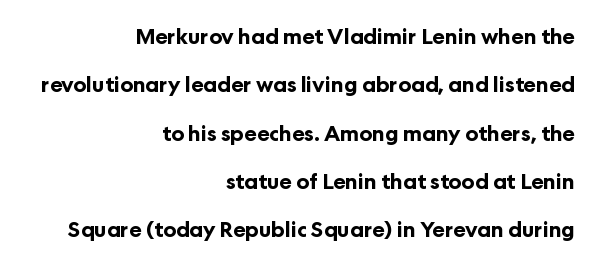
Q: Is the text bold? A: Yes.
Q: Is the text italic (slanted)? A: No, it is upright.
Q: Is the text underlined? A: No.
Q: How is the paragraph aligned? A: Right-aligned.
Q: Is the spacing between letters normal or unusually wide? A: Normal.
Q: Is the spacing between lines tight, normal or loose? A: Loose.
